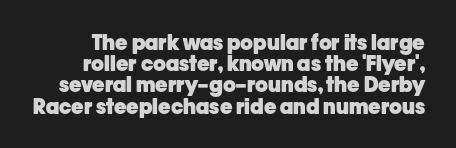
Q: Is the text bold? A: Yes.
Q: Is the text italic (slanted)? A: No, it is upright.
Q: Is the text underlined? A: No.
Q: Is the spacing between letters normal or unusually wide? A: Normal.
Q: Is the spacing between lines tight, normal or loose? A: Tight.
